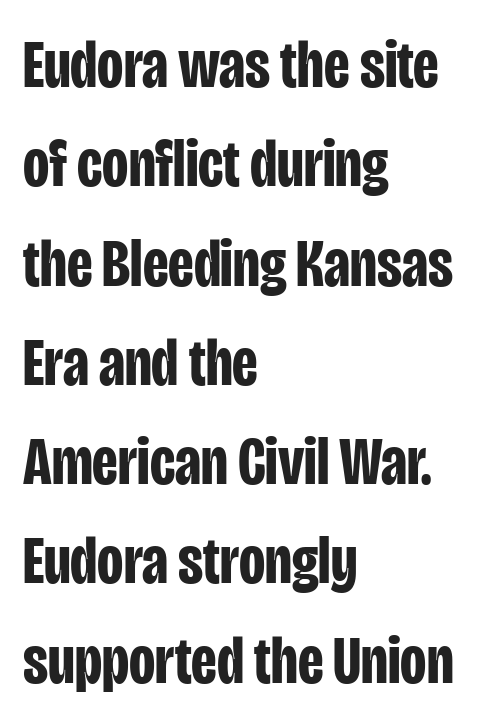
The image shows 68 px bold, condensed sans-serif type, upright; set left-aligned, normal line spacing (1.46x), normal letter spacing, not underlined; low stroke contrast and a large x-height.
